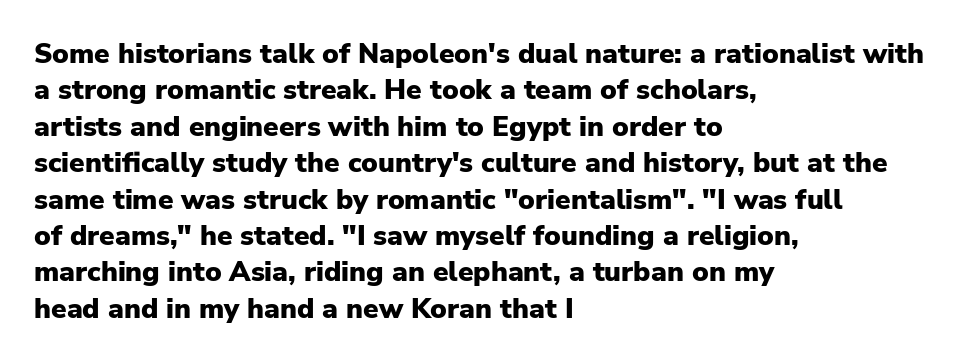
No italicization has been applied; the sample stays upright. Looks like regular typesetting: each glyph gets only the width it needs. Heavy-handed strokes throughout: this text is bold. The rag falls on the right side of this text block.
